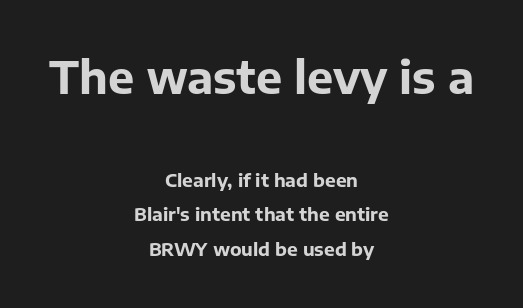
Spacing between characters is what you'd get straight out of the box. Here the designer chose a conventional face with non-uniform glyph widths. The font's upright variant was chosen for this text. Stroke thickness is high; the sample reads as a true bold. Both edges are ragged and mirror each other, which tells us the setting is centered. Notice the wide empty band between every row — that's loose leading.
